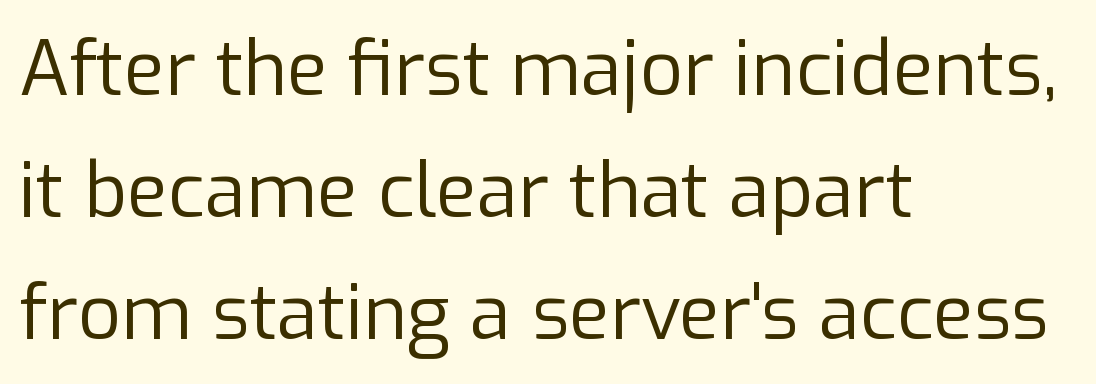
The type family on display is of the sans-serif kind. Type without underlining. Posture: straight, roman, zero tilt. Compared with typical paragraphs, the rows here are spaced about the same. Nothing unusual about the tracking: characters are spaced as the font intends.
